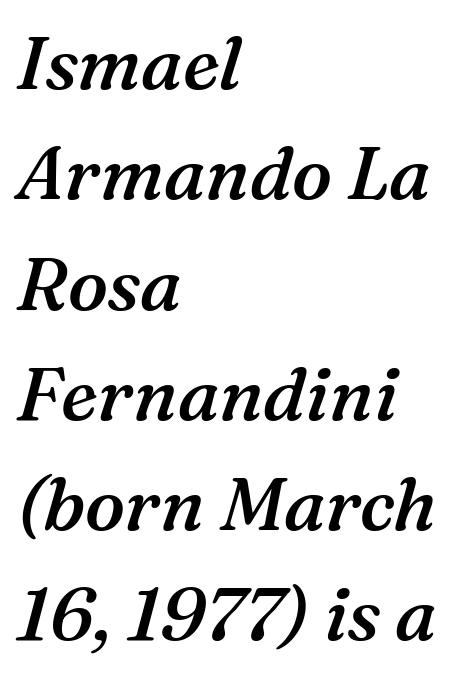
The letters carry serifs — small finishing strokes at the ends of their stems. Bare-footed words on every line. You could not count columns in this text — the font is proportionally spaced. Does extra space separate the letters? No, they use regular spacing. Caption: semibold face, moderately heavy strokes. The letters are slanted; this is an italic face.
